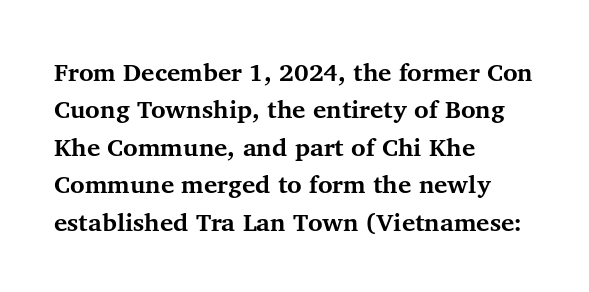
Baseline-to-baseline distance is the conventional proportion of letter height. The typesetter chose a ragged-right arrangement here. The zone under the glyphs is completely vacant. Typesetter's note: full bold, strokes at maximum text heaviness. In terms of posture, this sample is upright. The horizontal fit of the characters is conventional and even.
